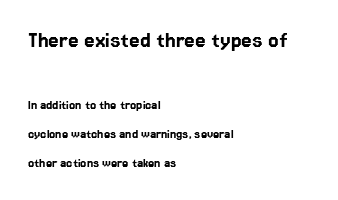
The image shows 24 px text type, upright; set left-aligned, loose line spacing (2.1x), normal letter spacing, not underlined; the first (top) block is 1.71x larger.
